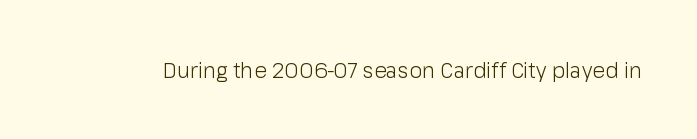
The passage shown is not underscored anywhere. The font's upright variant was chosen for this text. Stems here are at most as thick as an everyday book face. Observe the ordinary spacing: letters are neighbours, not strangers.
